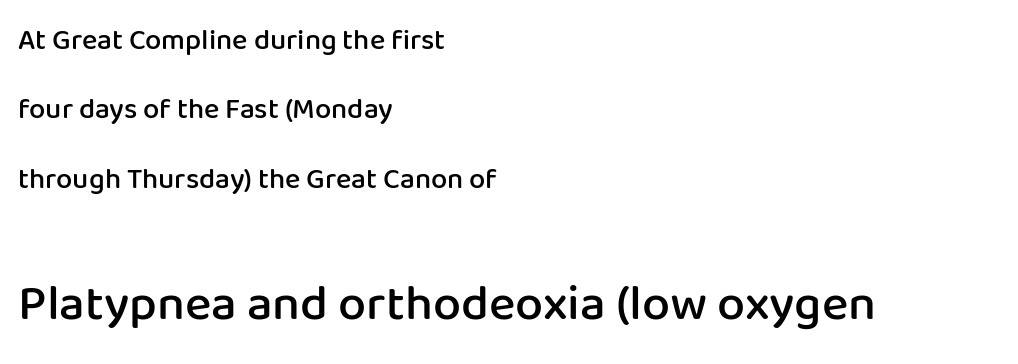
{"serif": "no", "italic": "no", "bold": "semi", "weight": "semibold", "width": "normal", "stroke_contrast": "low", "x_height": "medium", "monospaced": "no", "underline": "no", "align": "left", "line_spacing": "loose", "line_spacing_ratio": 2.39, "letter_spacing": "normal", "letter_spacing_em": 0.0, "larger_block": "second", "size_ratio": 1.72, "glyph_px": 50}
